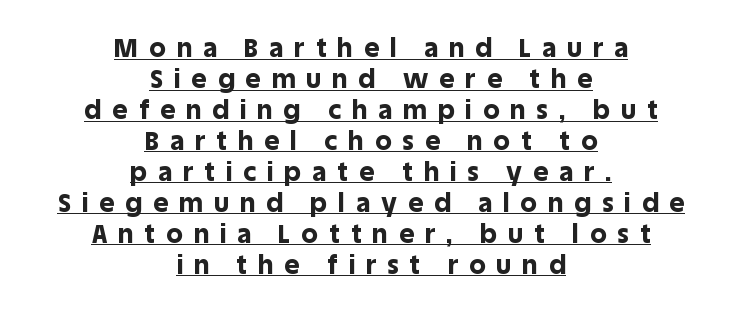
The image shows 26 px bold type, upright; set centered, line spacing 1.19x, unusually wide letter spacing (+0.43 em), underlined.
